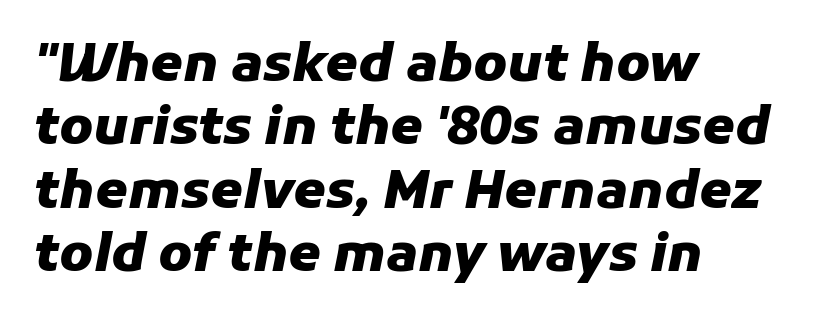
This sample has the flowing, uneven cadence of proportional lettering. Type without underlining. Tracking value appears to be zero — textbook default spacing. If you drew a line through each stem, it would be angled.
